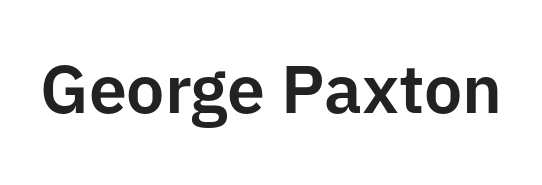
Q: Is the text italic (slanted)? A: No, it is upright.
Q: Is the typeface a serif or a sans-serif typeface? A: Sans-serif.
Q: Is the text underlined? A: No.
Q: Is the spacing between letters normal or unusually wide? A: Normal.
Q: Width (condensed, normal, or wide)? A: Normal.
Q: Stroke contrast? A: Low.
Q: x-height? A: Medium.
Q: Monospaced? A: No.
